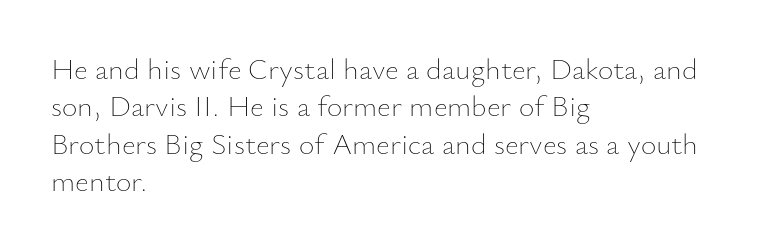
The image shows 30 px thin type, upright; set left-aligned, normal line spacing (1.25x), normal letter spacing, not underlined; low stroke contrast and a small x-height.
